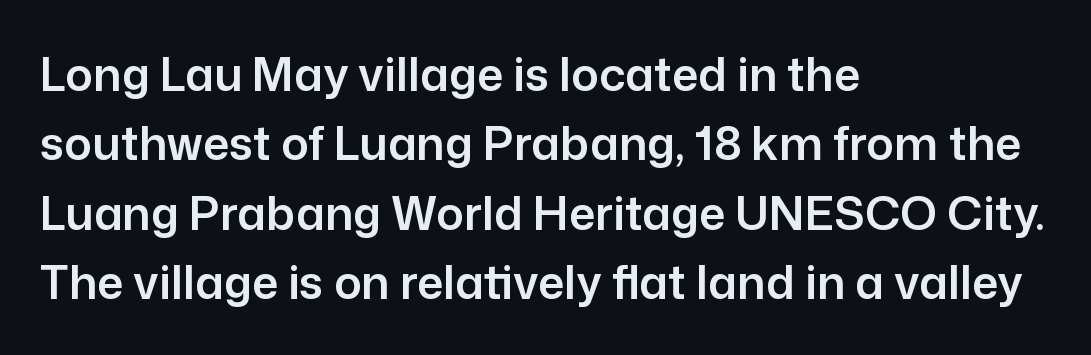
The image shows 46 px sans-serif type, upright; set left-aligned, normal line spacing (1.51x), normal letter spacing, not underlined; low stroke contrast and a medium x-height.
